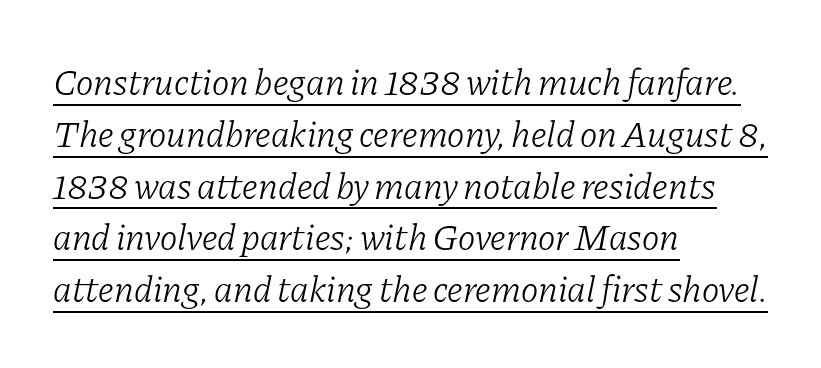
Compared with typical body copy, the letter spacing here is the same. Horizontally, the lines are justified to the leading edge only. The passage shown is underscored from start to finish. The designer went with a serif here, giving each stem small feet.
